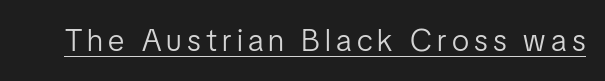
Weight: not bold — regular or lighter. Emphasis is given by a line drawn under the lettering. Do the characters align in a grid? No, the font is proportional. The glyphs in this specimen are sans serif. The letters stand straight up with perfectly vertical stems.
